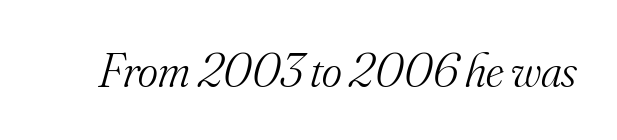
Q: Is the text bold? A: No.
Q: Is the text italic (slanted)? A: Yes, it leans right by about 16 degrees.
Q: Is the typeface a serif or a sans-serif typeface? A: Serif.
Q: Is the text underlined? A: No.
Q: Is the spacing between letters normal or unusually wide? A: Normal.
Q: Width (condensed, normal, or wide)? A: Normal.
Q: Stroke contrast? A: Medium.
Q: x-height? A: Small.
Q: Monospaced? A: No.
